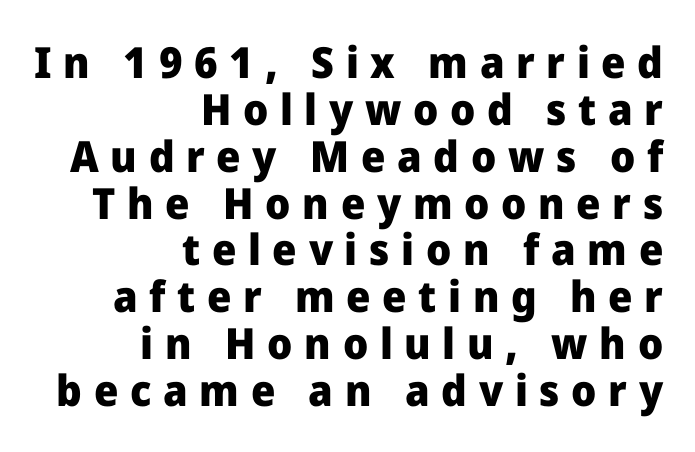
Unmarked baselines from the first word to the last. These lines are set flush right with a ragged left edge. You could not count columns in this text — the font is proportionally spaced. A typesetter would label this face a sans. Its strokes are broad and dark, the hallmark of bold type. Vertical spacing — tight.
